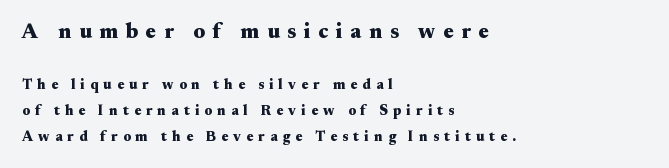
Q: Is the text bold? A: Yes.
Q: Is the text italic (slanted)? A: No, it is upright.
Q: Is the text underlined? A: No.
Q: How is the paragraph aligned? A: Left-aligned.
Q: Is the spacing between letters normal or unusually wide? A: Unusually wide.
Q: Which block of text is set in a larger size, the first (top) or the second (bottom)? A: The first (top) one.
